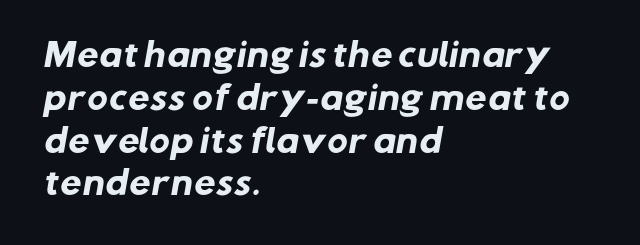
The image shows 31 px heavy sans-serif type; set left-aligned, normal line spacing (1.38x), normal letter spacing, not underlined; low stroke contrast and a medium x-height.
